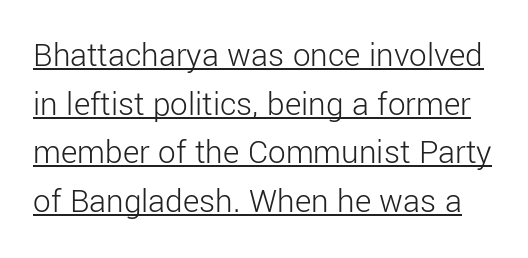
Classification — sans serif. Does a line run under the words? Yes, clearly. The strokes are not fattened; the text isn't bold. One glance says typical: line gaps are just what's usual. When letters stand straight like this, we call the style roman or upright. Inter-character spacing is left at the font's built-in metrics.
